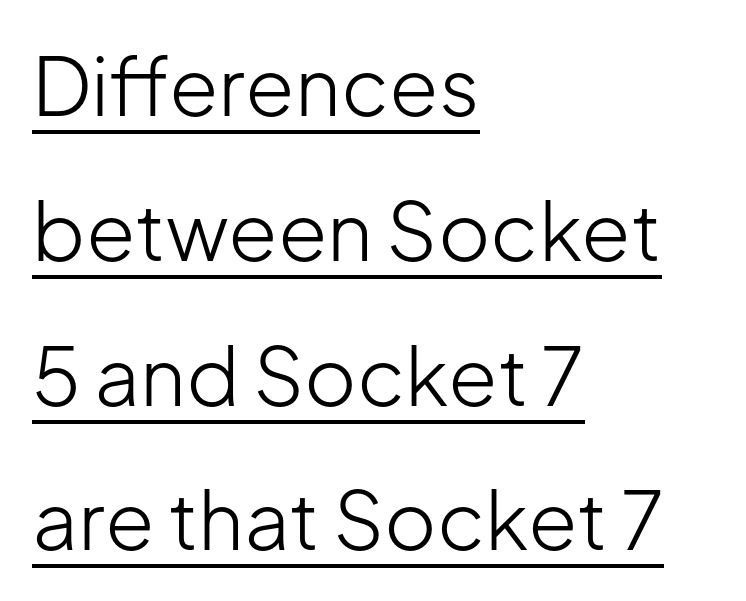
The type family on display is of the sans-serif kind. Characters remain perfectly vertical along every line. You could not count columns in this text — the font is proportionally spaced. Layout note: lines flush left. Words appear dense and cohesive because spacing is normal.
